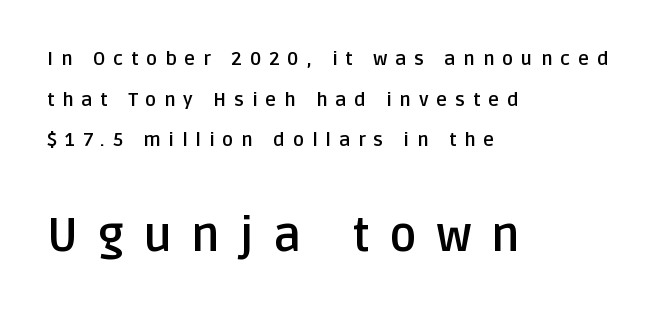
The image shows 47 px semibold sans-serif type, upright; set left-aligned, loose line spacing (2.14x), unusually wide letter spacing (+0.41 em), not underlined; the second (bottom) block is 2.47x larger; low stroke contrast and a large x-height.
